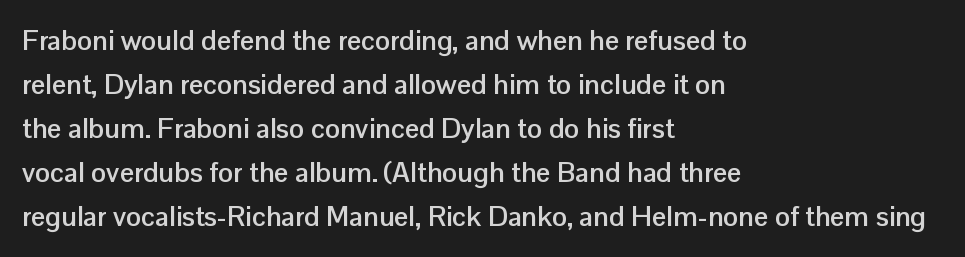
Notice how descenders clear the ascenders below comfortably — that's standard leading. Tall strokes in this sample are plumb rather than angled. The area under the type is left untouched. A typesetter would call this proportional, since set widths differ per character.
